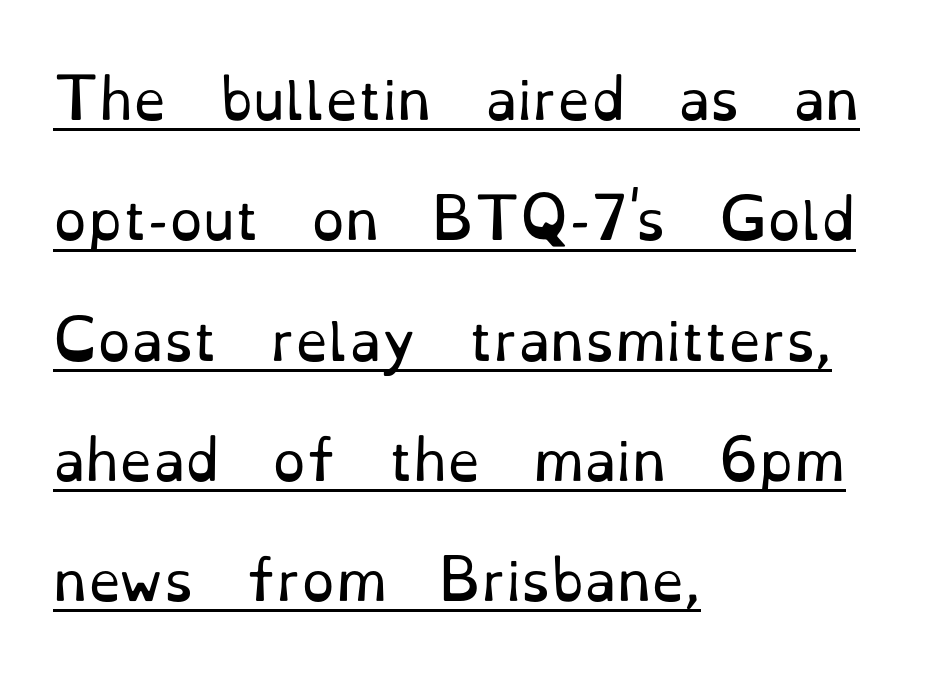
Q: Is the text bold? A: No.
Q: Is the text italic (slanted)? A: No, it is upright.
Q: Is the typeface a serif or a sans-serif typeface? A: Sans-serif.
Q: Is the text underlined? A: Yes.
Q: How is the paragraph aligned? A: Left-aligned.
Q: Is the spacing between letters normal or unusually wide? A: Normal.
Q: Is the spacing between lines tight, normal or loose? A: Loose.
Q: Width (condensed, normal, or wide)? A: Normal.
Q: Stroke contrast? A: Low.
Q: x-height? A: Small.
Q: Monospaced? A: No.
